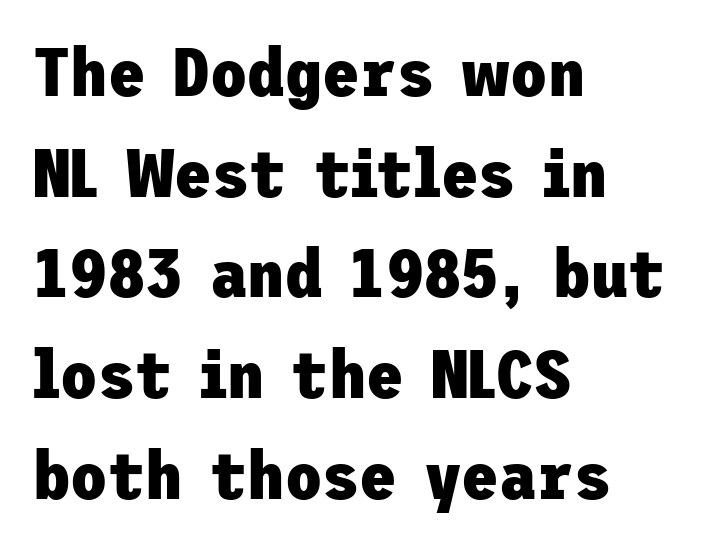
{"serif": "no", "italic": "no", "bold": "yes", "weight": "heavy", "width": "normal", "stroke_contrast": "low", "x_height": "medium", "underline": "no", "align": "left", "line_spacing": "normal", "line_spacing_ratio": 1.48, "letter_spacing": "normal", "letter_spacing_em": 0.0, "glyph_px": 68}
